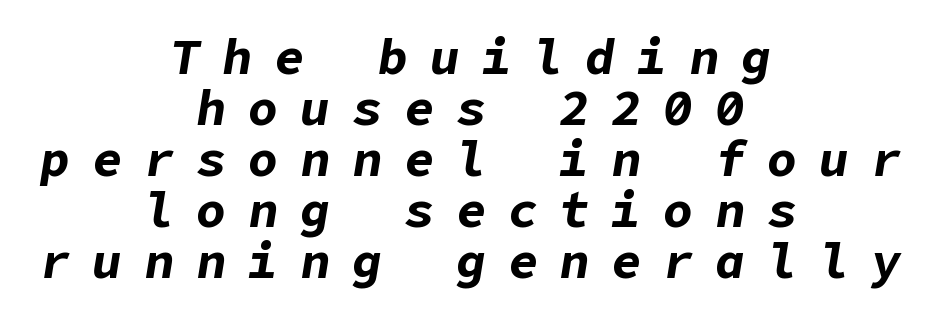
Q: Is the text bold? A: Yes.
Q: Is the text italic (slanted)? A: Yes, it leans right by about 9 degrees.
Q: Is the text underlined? A: No.
Q: How is the paragraph aligned? A: Centered.
Q: Is the spacing between letters normal or unusually wide? A: Unusually wide.
Q: Is the spacing between lines tight, normal or loose? A: Tight.
Q: Width (condensed, normal, or wide)? A: Normal.
Q: Stroke contrast? A: Low.
Q: x-height? A: Medium.
